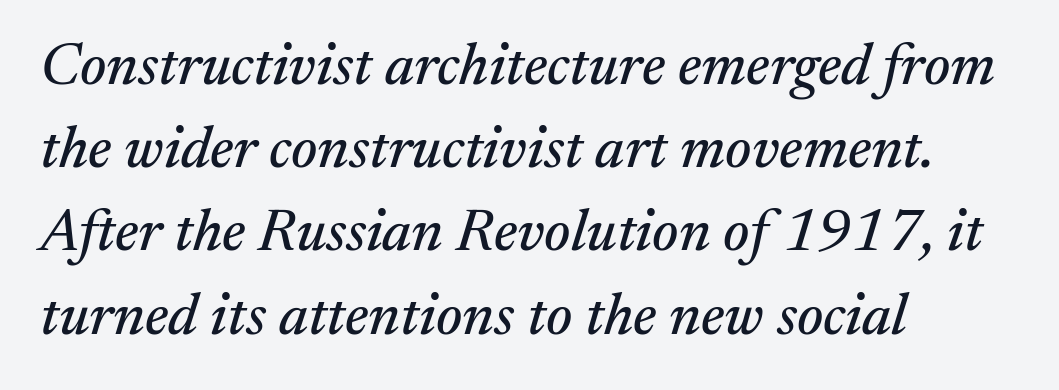
{"serif": "yes", "italic": "yes", "lean": "right", "slant_degrees": 17, "width": "normal", "stroke_contrast": "medium", "x_height": "medium", "monospaced": "no", "underline": "no", "align": "left", "line_spacing": "normal", "line_spacing_ratio": 1.41, "letter_spacing": "normal", "letter_spacing_em": 0.0, "glyph_px": 59}
